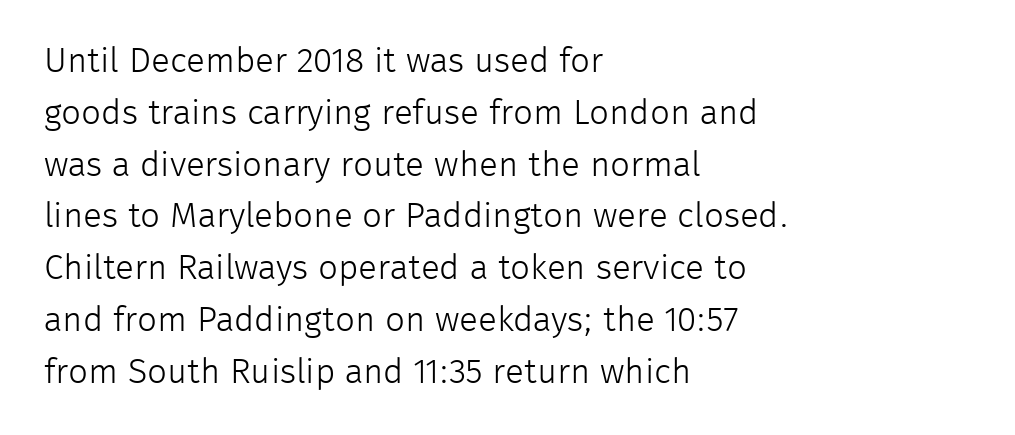
The image shows 35 px light sans-serif type, upright; set left-aligned, normal line spacing (1.48x), normal letter spacing, not underlined; low stroke contrast and a medium x-height.
